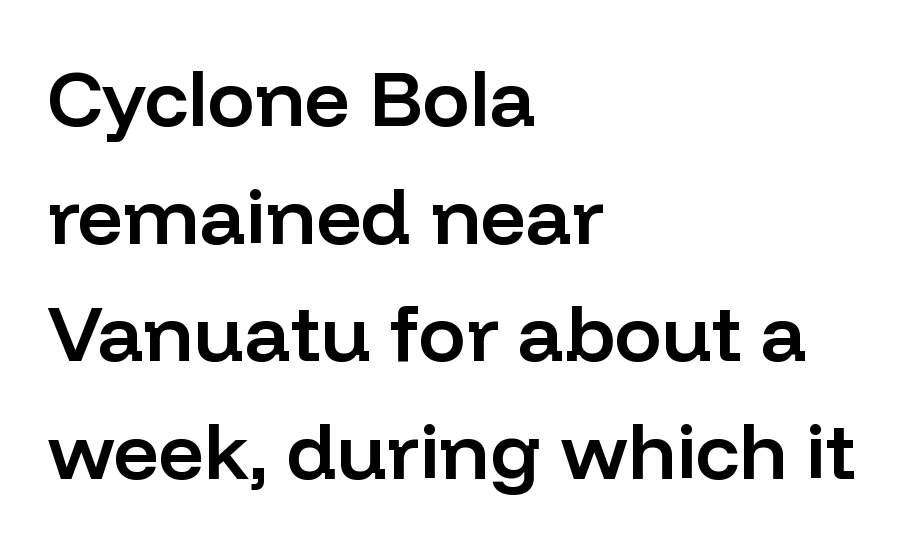
{"serif": "no", "italic": "no", "bold": "semi", "weight": "semibold", "width": "normal", "stroke_contrast": "low", "x_height": "medium", "monospaced": "no", "underline": "no", "align": "left", "line_spacing": "normal", "line_spacing_ratio": 1.49, "letter_spacing": "normal", "letter_spacing_em": 0.0, "glyph_px": 79}
